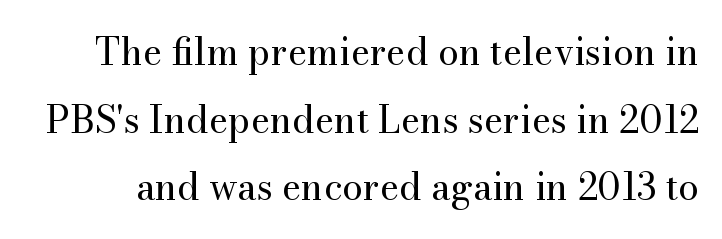
{"serif": "yes", "italic": "no", "bold": "no", "weight": "regular", "width": "normal", "stroke_contrast": "medium", "x_height": "small", "monospaced": "no", "underline": "no", "line_spacing_ratio": 1.83, "letter_spacing": "normal", "letter_spacing_em": 0.0, "glyph_px": 37}
